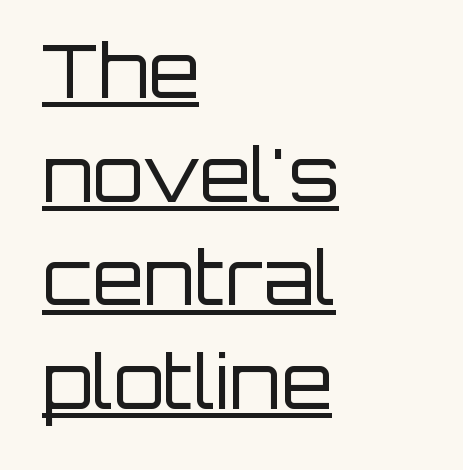
Q: Is the text bold? A: No.
Q: Is the text italic (slanted)? A: No, it is upright.
Q: Is the typeface a serif or a sans-serif typeface? A: Sans-serif.
Q: Is the text underlined? A: Yes.
Q: How is the paragraph aligned? A: Left-aligned.
Q: Is the spacing between letters normal or unusually wide? A: Normal.
Q: Is the spacing between lines tight, normal or loose? A: Normal.
Q: Width (condensed, normal, or wide)? A: Normal.
Q: Stroke contrast? A: Low.
Q: x-height? A: Large.
Q: Monospaced? A: No.
